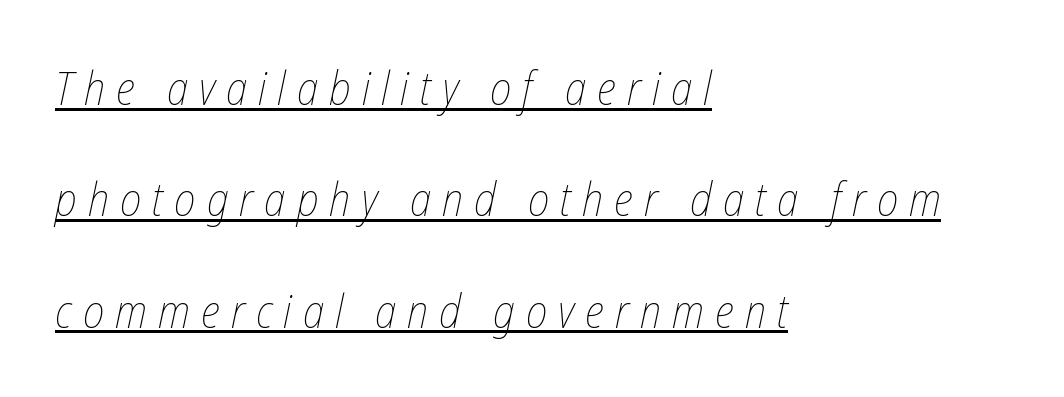
When letters slant like this, we call the style italic. Regarding leading, the lines here are spaced well apart. The font sits on the lighter half of the weight spectrum, regular included. Tracking here is generous; glyphs stand well apart from one another. Looks like someone drew a line under every word here. Visually the block forms a straight wall on the left and a jagged coastline on the right.
